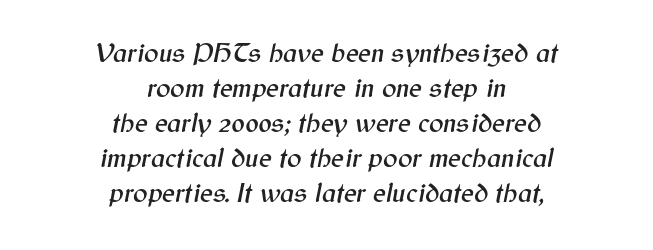
Q: Is the text italic (slanted)? A: Yes, it leans right by about 12 degrees.
Q: Is the text underlined? A: No.
Q: How is the paragraph aligned? A: Centered.
Q: Is the spacing between letters normal or unusually wide? A: Normal.
Q: Is the spacing between lines tight, normal or loose? A: Normal.
